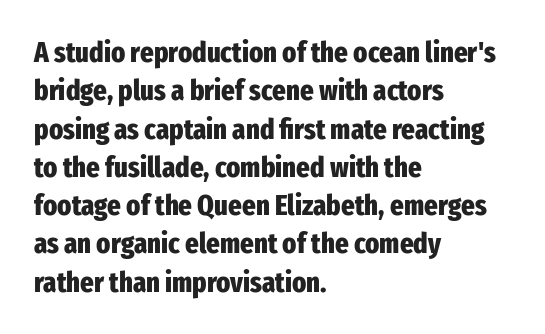
This sample keeps an unexceptional amount of space between lines. Rule under the text: the space is simply empty. Unlike italic type, these characters show no tilt at all. Typographically, this falls in the sans-serif category. As a designer I'd log this as weight 700, bold.
